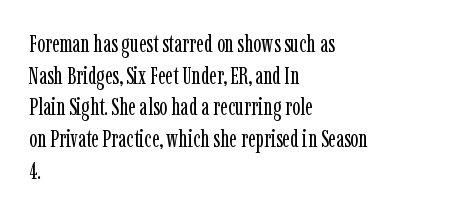
Leftover space on each line is placed entirely after the last word. The typesetting does not lean heavy: it is not bold. Honestly, the letter spacing is just normal — you wouldn't notice it. Underline: absent. If you drew a line through each stem, it would be perfectly vertical.
